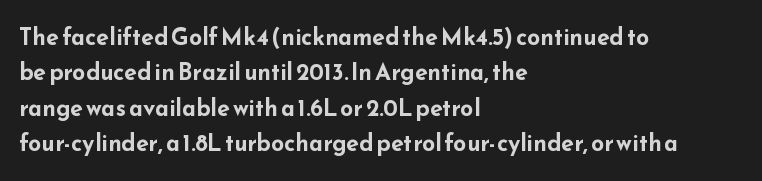
{"italic": "no", "bold": "yes", "underline": "no", "align": "left", "line_spacing": "normal", "line_spacing_ratio": 1.54, "letter_spacing": "normal", "letter_spacing_em": 0.0, "glyph_px": 23}
